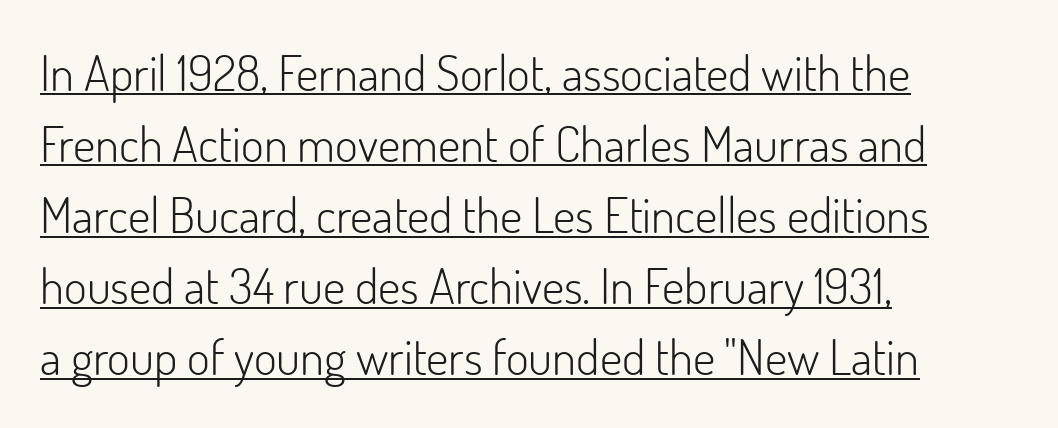
Q: Is the text bold? A: No.
Q: Is the text italic (slanted)? A: No, it is upright.
Q: Is the typeface a serif or a sans-serif typeface? A: Sans-serif.
Q: Is the text underlined? A: Yes.
Q: How is the paragraph aligned? A: Left-aligned.
Q: Is the spacing between letters normal or unusually wide? A: Normal.
Q: Is the spacing between lines tight, normal or loose? A: Normal.
Q: Width (condensed, normal, or wide)? A: Normal.
Q: Stroke contrast? A: Low.
Q: x-height? A: Small.
Q: Monospaced? A: No.
